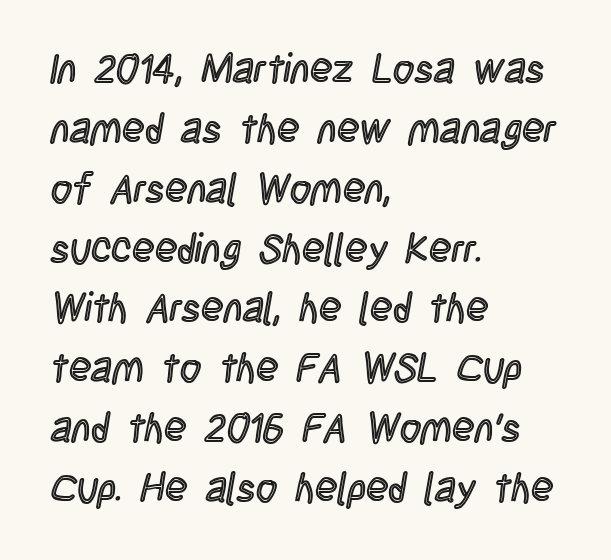
The image shows 41 px condensed type; set left-aligned, normal line spacing (1.46x), normal letter spacing, not underlined; a large x-height.
